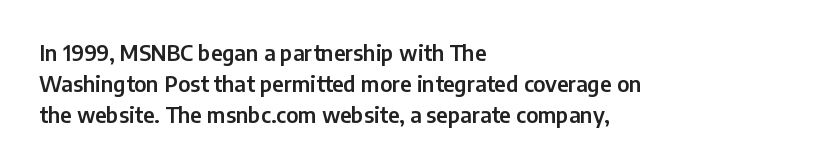
There is no visible air inserted between adjacent glyphs. Alignment: flush left. The words here are not underlined. The axis of the letterforms is exactly vertical. The designer left line spacing at the default.
